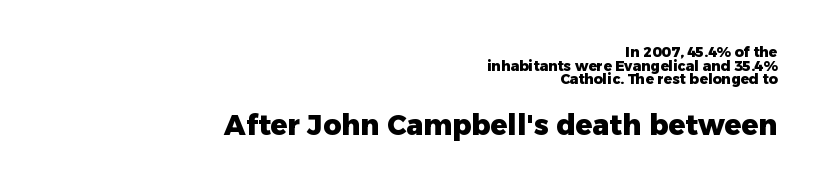
{"serif": "no", "italic": "no", "bold": "yes", "weight": "heavy", "width": "normal", "stroke_contrast": "low", "x_height": "medium", "monospaced": "no", "underline": "no", "align": "right", "line_spacing": "tight", "line_spacing_ratio": 0.98, "letter_spacing": "normal", "letter_spacing_em": 0.0, "larger_block": "second", "size_ratio": 2.0, "glyph_px": 28}
